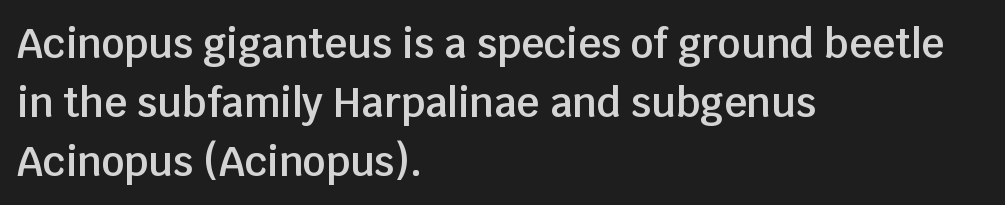
The image shows 40 px semibold sans-serif type, upright; set left-aligned, normal line spacing (1.47x), normal letter spacing, not underlined; low stroke contrast and a large x-height.
